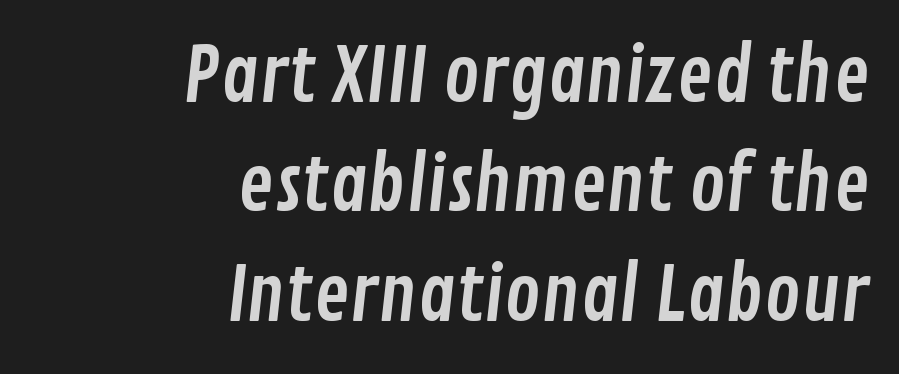
Q: Is the typeface a serif or a sans-serif typeface? A: Sans-serif.
Q: Is the text underlined? A: No.
Q: How is the paragraph aligned? A: Right-aligned.
Q: Is the spacing between letters normal or unusually wide? A: Normal.
Q: Is the spacing between lines tight, normal or loose? A: Normal.
Q: Width (condensed, normal, or wide)? A: Condensed.
Q: Stroke contrast? A: Low.
Q: x-height? A: Medium.
Q: Monospaced? A: No.
